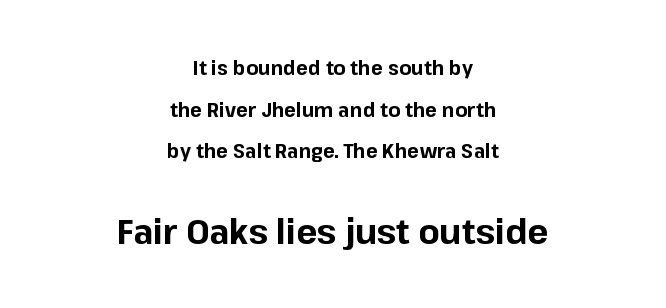
Q: Is the text bold? A: Yes.
Q: Is the text italic (slanted)? A: No, it is upright.
Q: Is the typeface a serif or a sans-serif typeface? A: Sans-serif.
Q: Is the text underlined? A: No.
Q: How is the paragraph aligned? A: Centered.
Q: Is the spacing between letters normal or unusually wide? A: Normal.
Q: Is the spacing between lines tight, normal or loose? A: Loose.
Q: Which block of text is set in a larger size, the first (top) or the second (bottom)? A: The second (bottom) one.
Q: Width (condensed, normal, or wide)? A: Normal.
Q: Stroke contrast? A: Low.
Q: x-height? A: Medium.
Q: Monospaced? A: No.
